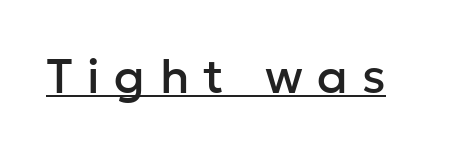
{"serif": "no", "italic": "no", "width": "normal", "stroke_contrast": "low", "x_height": "medium", "monospaced": "no", "underline": "yes", "letter_spacing": "wide", "letter_spacing_em": 0.3, "glyph_px": 48}
